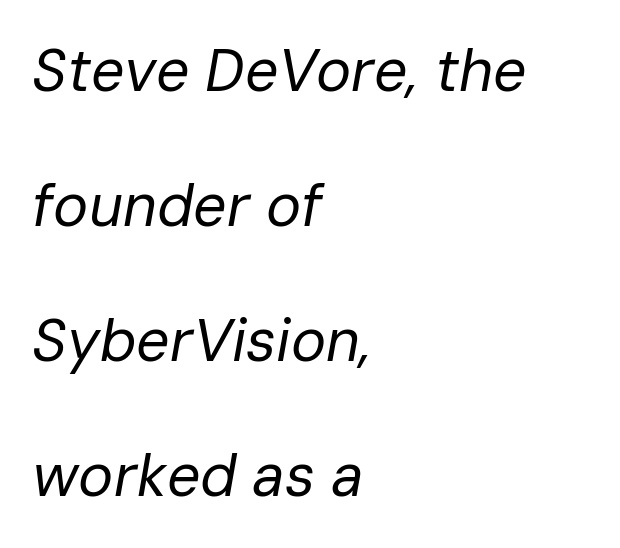
{"italic": "yes", "lean": "right", "slant_degrees": 10, "bold": "no", "weight": "regular", "width": "normal", "stroke_contrast": "low", "x_height": "medium", "monospaced": "no", "underline": "no", "align": "left", "line_spacing": "loose", "line_spacing_ratio": 2.29, "letter_spacing": "normal", "letter_spacing_em": 0.0, "glyph_px": 59}
